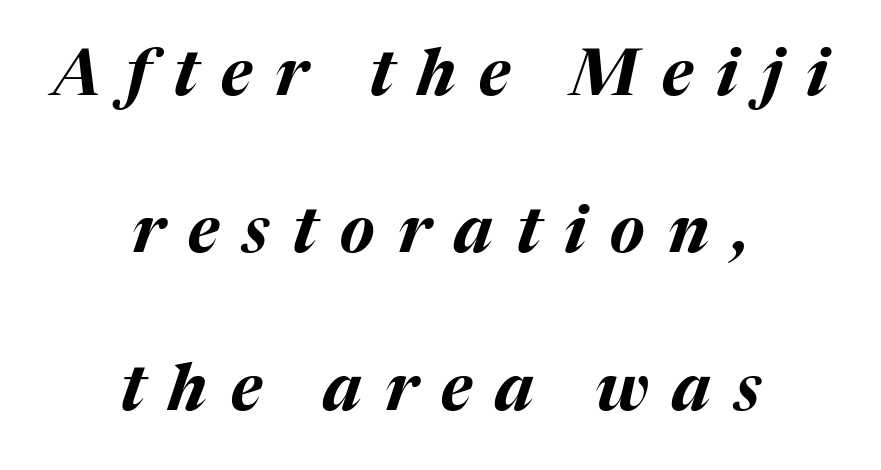
Q: Is the text bold? A: Yes.
Q: Is the text italic (slanted)? A: Yes, it leans right by about 17 degrees.
Q: Is the text underlined? A: No.
Q: How is the paragraph aligned? A: Centered.
Q: Is the spacing between letters normal or unusually wide? A: Unusually wide.
Q: Is the spacing between lines tight, normal or loose? A: Loose.
Q: Width (condensed, normal, or wide)? A: Normal.
Q: Stroke contrast? A: Medium.
Q: x-height? A: Medium.
Q: Monospaced? A: No.
